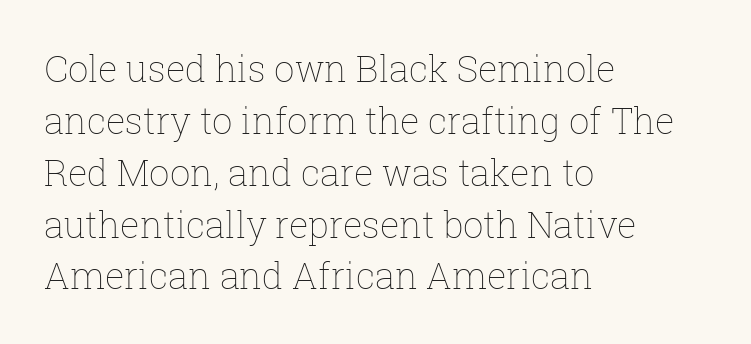
The lettering stays uniformly vertical, giving the passage a roman look. Standard letterfit; no display-style spreading of the glyphs. The weight would be labelled regular, book, light, or lighter still. The passage shown is typed in a proportional face where columns would drift.
